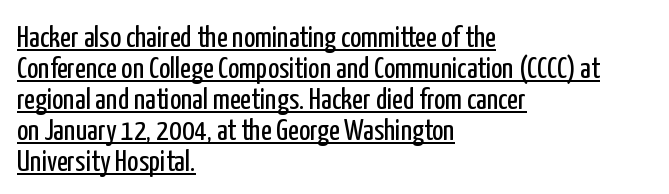
Q: Is the text bold? A: No.
Q: Is the text italic (slanted)? A: No, it is upright.
Q: Is the typeface a serif or a sans-serif typeface? A: Sans-serif.
Q: Is the text underlined? A: Yes.
Q: How is the paragraph aligned? A: Left-aligned.
Q: Is the spacing between letters normal or unusually wide? A: Normal.
Q: Is the spacing between lines tight, normal or loose? A: Tight.
Q: Width (condensed, normal, or wide)? A: Condensed.
Q: Stroke contrast? A: Low.
Q: x-height? A: Medium.
Q: Monospaced? A: No.
